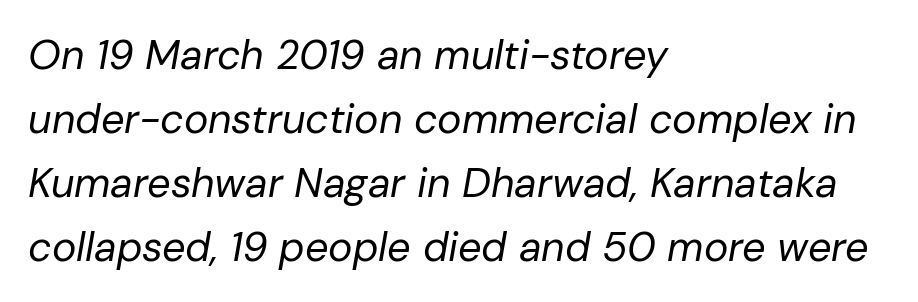
{"italic": "yes", "lean": "right", "slant_degrees": 10, "bold": "no", "weight": "regular", "width": "normal", "stroke_contrast": "low", "x_height": "medium", "monospaced": "no", "underline": "no", "align": "left", "line_spacing": "normal", "line_spacing_ratio": 1.56, "letter_spacing": "normal", "letter_spacing_em": 0.0, "glyph_px": 41}
